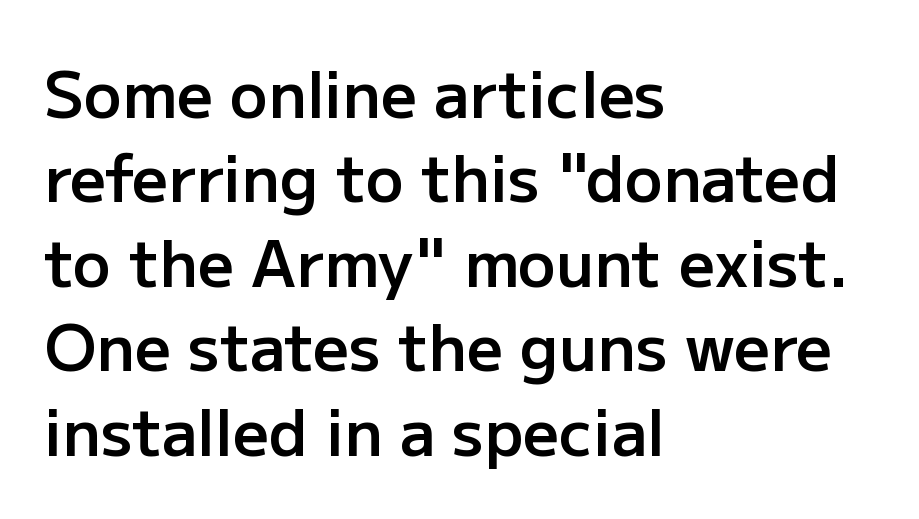
{"serif": "no", "italic": "no", "bold": "semi", "weight": "semibold", "width": "normal", "stroke_contrast": "low", "x_height": "medium", "monospaced": "no", "underline": "no", "align": "left", "line_spacing": "normal", "line_spacing_ratio": 1.34, "letter_spacing": "normal", "letter_spacing_em": 0.0, "glyph_px": 63}
